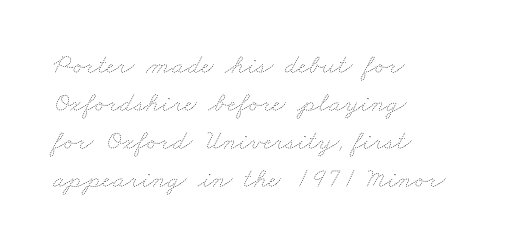
{"bold": "no", "weight": "thin", "width": "wide", "stroke_contrast": "low", "x_height": "small", "monospaced": "no", "underline": "no", "align": "left", "line_spacing": "normal", "line_spacing_ratio": 1.36, "letter_spacing": "normal", "letter_spacing_em": 0.0, "glyph_px": 28}
